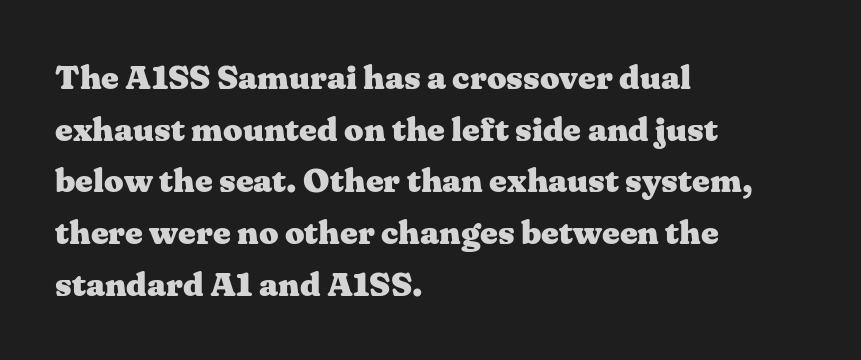
The image shows 34 px heavy, wide serif type, upright; set left-aligned, normal line spacing (1.52x), normal letter spacing, not underlined; medium stroke contrast and a medium x-height.
